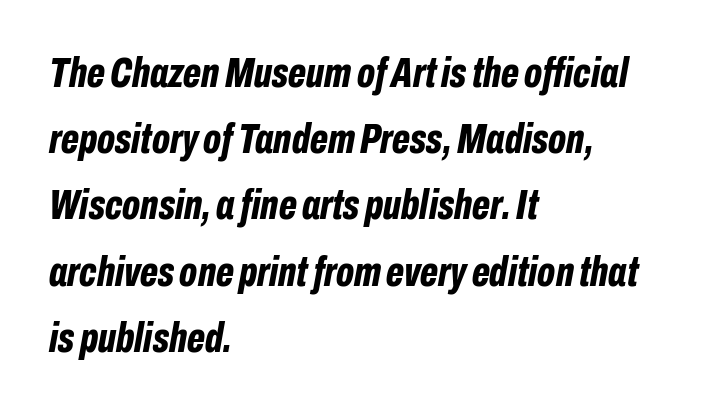
{"italic": "yes", "lean": "right", "slant_degrees": 10, "bold": "yes", "weight": "bold", "width": "condensed", "stroke_contrast": "low", "x_height": "medium", "monospaced": "no", "underline": "no", "align": "left", "line_spacing": "normal", "line_spacing_ratio": 1.54, "letter_spacing": "normal", "letter_spacing_em": 0.0, "glyph_px": 43}
